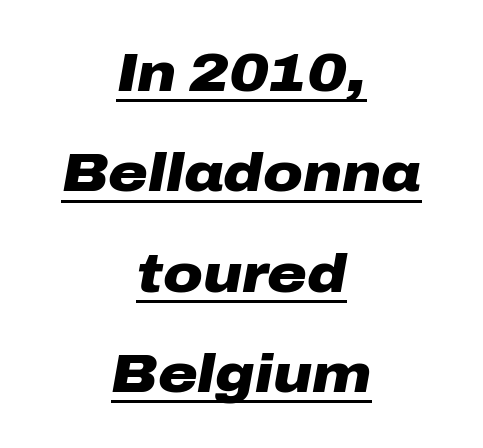
Weight check: bold — yes, fully. Glance below the letters and you will spot a drawn line. This sample has the flowing, uneven cadence of proportional lettering. Honestly, the letter spacing is just normal — you wouldn't notice it. The lines in this sample share a center point and differ in where they start and stop.
